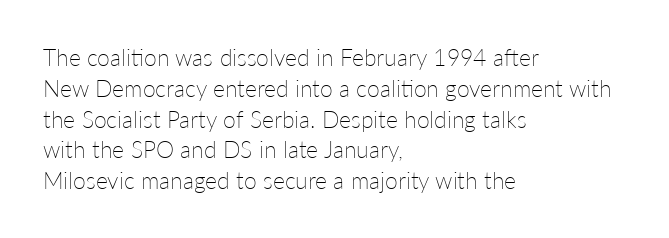
The image shows 23 px text type, upright; set left-aligned, normal line spacing (1.34x), normal letter spacing, not underlined.
